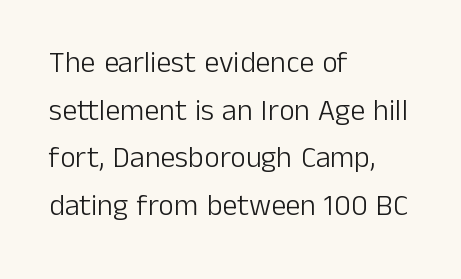
{"serif": "no", "italic": "no", "bold": "no", "weight": "light", "width": "normal", "stroke_contrast": "low", "x_height": "medium", "monospaced": "no", "underline": "no", "align": "left", "line_spacing": "normal", "line_spacing_ratio": 1.59, "letter_spacing": "normal", "letter_spacing_em": 0.0, "glyph_px": 30}
